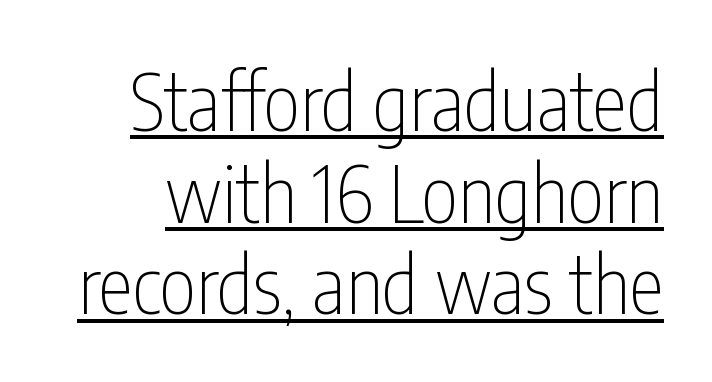
{"serif": "no", "italic": "no", "bold": "no", "weight": "thin", "width": "condensed", "stroke_contrast": "low", "x_height": "medium", "monospaced": "no", "underline": "yes", "line_spacing_ratio": 1.16, "letter_spacing": "normal", "letter_spacing_em": 0.0, "glyph_px": 79}
